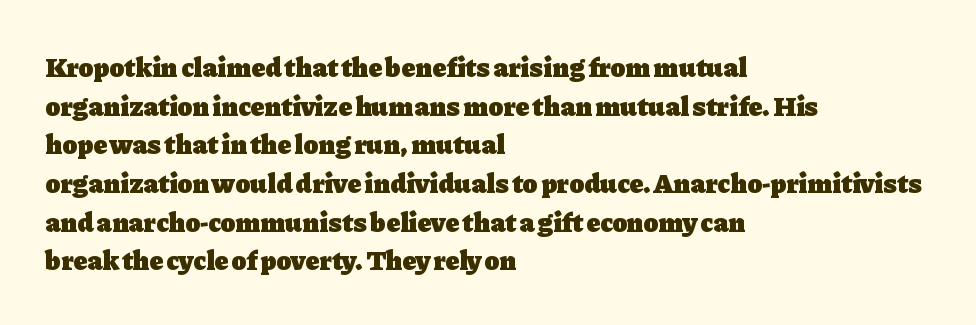
The image shows 28 px heavy serif type, upright; set left-aligned, normal line spacing (1.38x), normal letter spacing, not underlined; low stroke contrast and a medium x-height.
